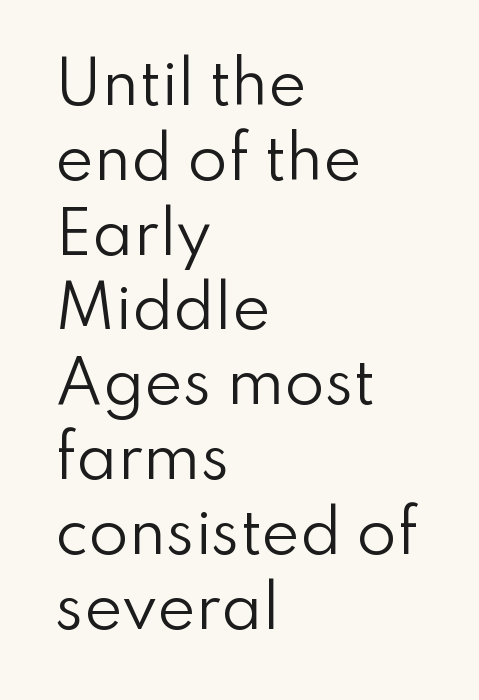
Q: Is the text bold? A: No.
Q: Is the text italic (slanted)? A: No, it is upright.
Q: Is the typeface a serif or a sans-serif typeface? A: Sans-serif.
Q: Is the text underlined? A: No.
Q: How is the paragraph aligned? A: Left-aligned.
Q: Is the spacing between letters normal or unusually wide? A: Normal.
Q: Is the spacing between lines tight, normal or loose? A: Normal.
Q: Width (condensed, normal, or wide)? A: Normal.
Q: Stroke contrast? A: Low.
Q: x-height? A: Small.
Q: Monospaced? A: No.
